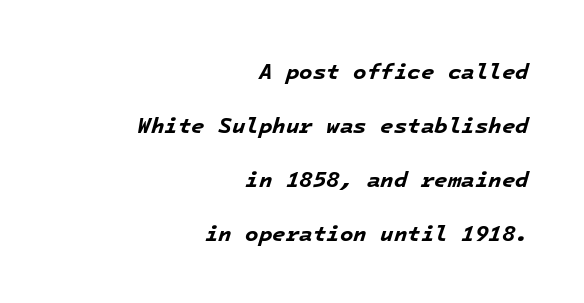
Q: Is the text bold? A: Yes.
Q: Is the text italic (slanted)? A: Yes, it leans right by about 16 degrees.
Q: Is the text underlined? A: No.
Q: How is the paragraph aligned? A: Right-aligned.
Q: Is the spacing between letters normal or unusually wide? A: Normal.
Q: Is the spacing between lines tight, normal or loose? A: Loose.
